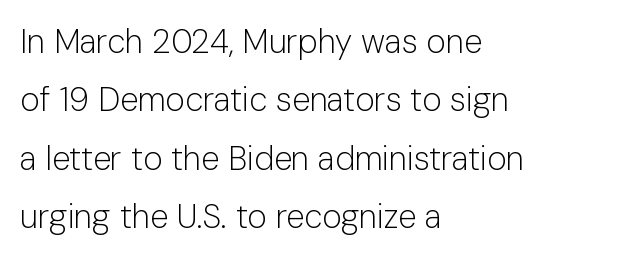
The setting favours the left margin, as ordinary paragraphs usually do. Characters follow at the spacing the type designer built in. Proportional: the letters do not fall into vertical columns. Clear beneath every line of the passage. Italic: no, the glyphs are upright roman.
